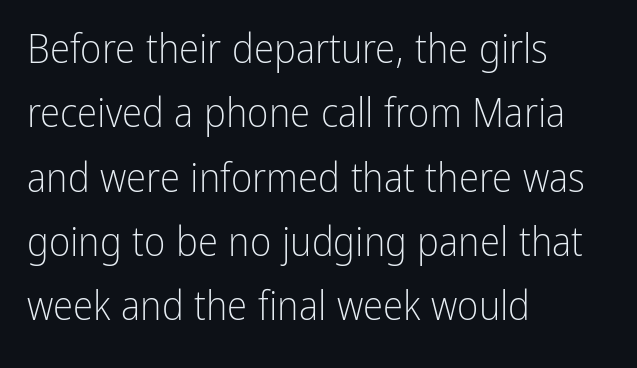
Q: Is the text bold? A: No.
Q: Is the text italic (slanted)? A: No, it is upright.
Q: Is the typeface a serif or a sans-serif typeface? A: Sans-serif.
Q: Is the text underlined? A: No.
Q: How is the paragraph aligned? A: Left-aligned.
Q: Is the spacing between letters normal or unusually wide? A: Normal.
Q: Is the spacing between lines tight, normal or loose? A: Normal.
Q: Width (condensed, normal, or wide)? A: Condensed.
Q: Stroke contrast? A: Low.
Q: x-height? A: Medium.
Q: Monospaced? A: No.
